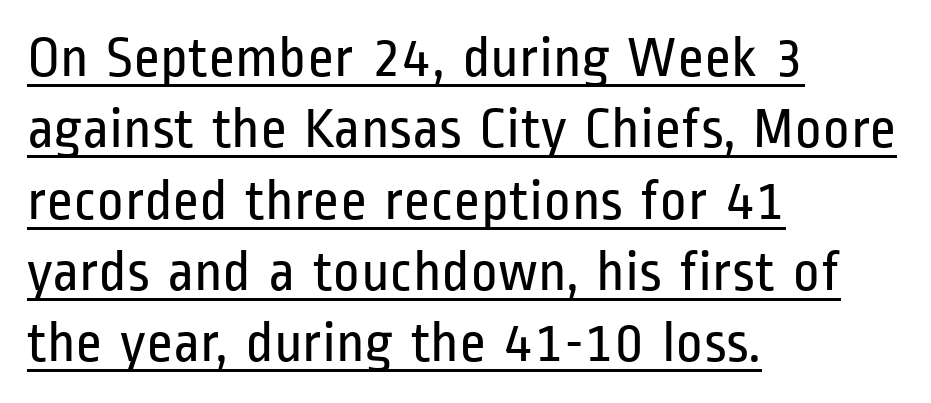
{"serif": "no", "italic": "no", "bold": "no", "weight": "regular", "width": "condensed", "stroke_contrast": "low", "x_height": "medium", "monospaced": "no", "underline": "yes", "align": "left", "line_spacing_ratio": 1.23, "letter_spacing": "normal", "letter_spacing_em": 0.0, "glyph_px": 58}
